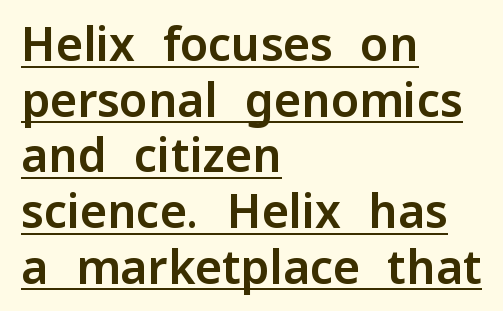
{"serif": "no", "italic": "no", "width": "normal", "stroke_contrast": "low", "x_height": "medium", "monospaced": "no", "underline": "yes", "align": "left", "line_spacing_ratio": 1.21, "letter_spacing": "normal", "letter_spacing_em": 0.0, "glyph_px": 46}
